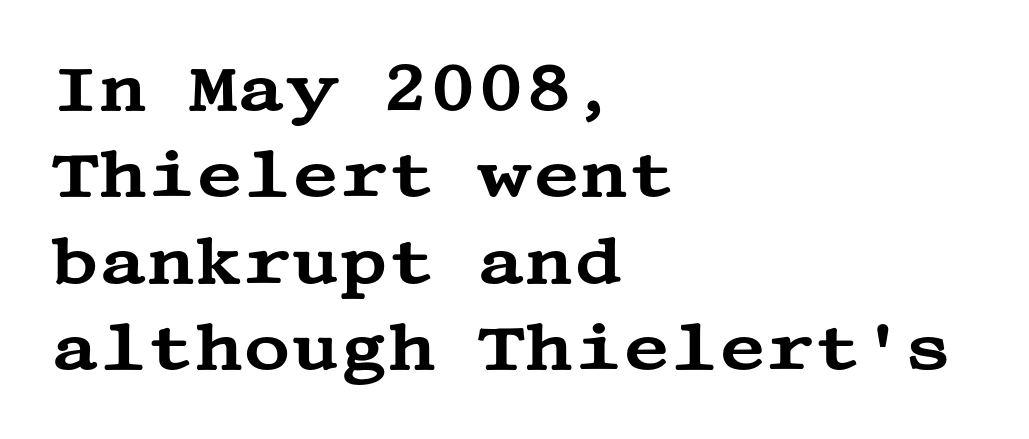
Q: Is the text italic (slanted)? A: No, it is upright.
Q: Is the typeface a serif or a sans-serif typeface? A: Serif.
Q: Is the text underlined? A: No.
Q: How is the paragraph aligned? A: Left-aligned.
Q: Is the spacing between letters normal or unusually wide? A: Normal.
Q: Is the spacing between lines tight, normal or loose? A: Normal.
Q: Width (condensed, normal, or wide)? A: Wide.
Q: Stroke contrast? A: Medium.
Q: x-height? A: Large.
